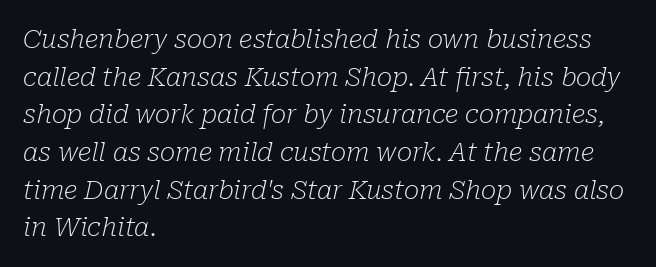
The image shows 26 px text type, italic (leaning right); set left-aligned, normal line spacing (1.45x), normal letter spacing, not underlined.
